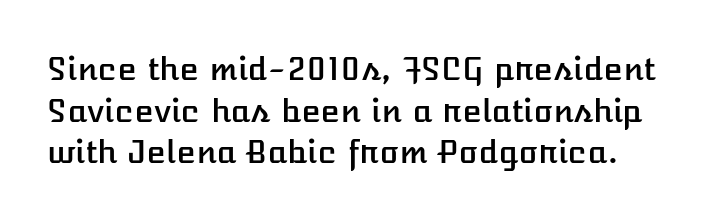
Q: Is the text italic (slanted)? A: No, it is upright.
Q: Is the text underlined? A: No.
Q: Is the spacing between letters normal or unusually wide? A: Normal.
Q: Is the spacing between lines tight, normal or loose? A: Normal.
Q: Width (condensed, normal, or wide)? A: Normal.
Q: Stroke contrast? A: Low.
Q: x-height? A: Medium.
Q: Monospaced? A: No.
